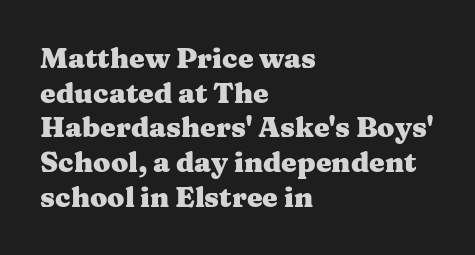
The image shows 28 px heavy, wide serif type, upright; set left-aligned, line spacing 1.24x, normal letter spacing, not underlined; medium stroke contrast and a medium x-height.
